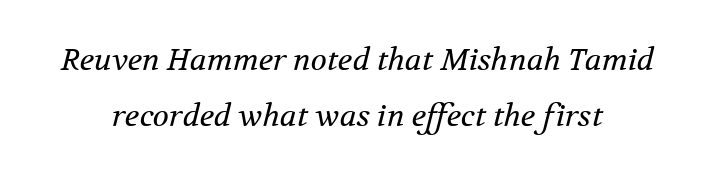
The face looks like a standard text weight, possibly lighter. The rendering uses natural spacing where letterforms have individual widths. This rendering uses center alignment, leaving both contours irregular but symmetric. Any mark beneath the type? The region is blank.
